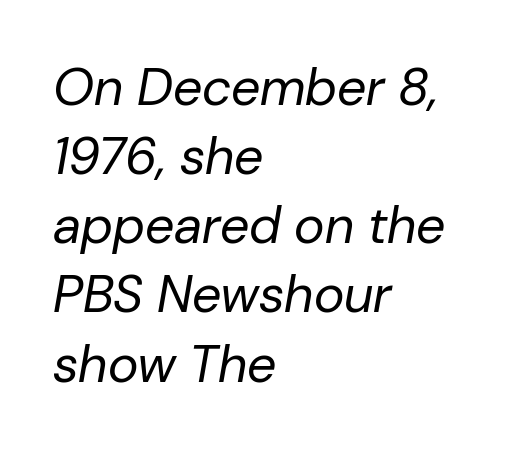
The image shows 52 px regular-weight type, italic (leaning right); set left-aligned, normal line spacing (1.33x), normal letter spacing, not underlined; low stroke contrast and a medium x-height.
